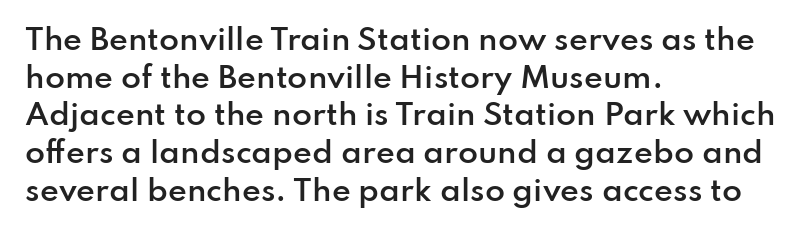
The letters advance in unequal steps, a hallmark of proportional type. The lettering stays uniformly vertical, giving the passage a roman look. Successive baselines arrive at the customary interval. A sans-serif font was chosen for this passage. The line texture is even and compact thanks to regular tracking.
